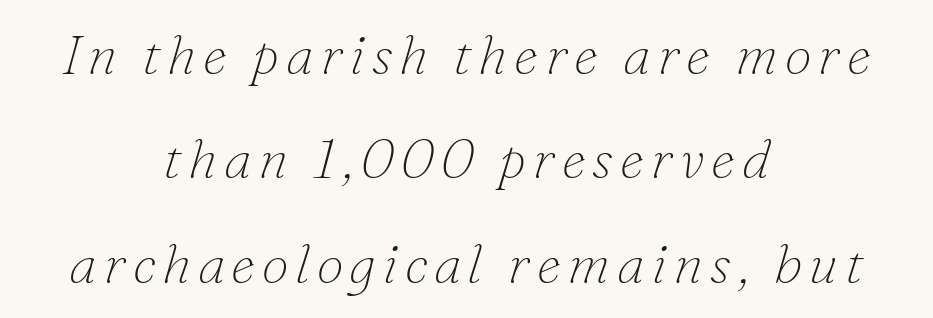
The image shows 55 px thin serif type, italic (leaning right); set centered, loose line spacing (1.9x), not underlined; low stroke contrast and a small x-height.
